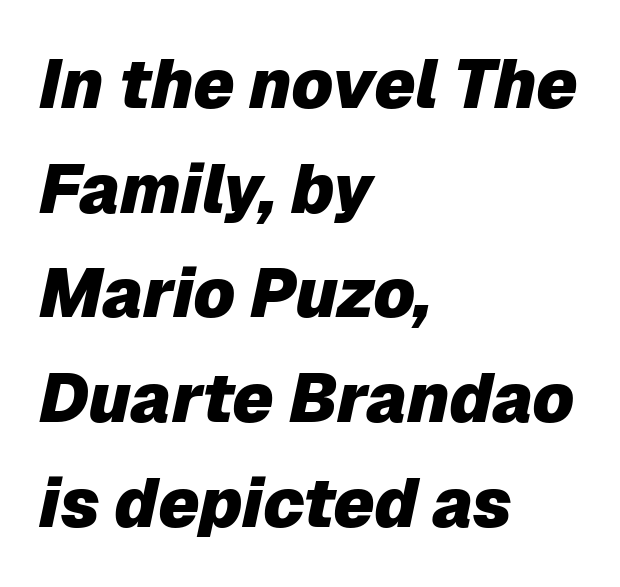
{"italic": "yes", "lean": "right", "slant_degrees": 12, "bold": "yes", "weight": "heavy", "width": "normal", "stroke_contrast": "low", "x_height": "medium", "monospaced": "no", "underline": "no", "align": "left", "line_spacing": "normal", "line_spacing_ratio": 1.54, "letter_spacing": "normal", "letter_spacing_em": 0.0, "glyph_px": 68}
